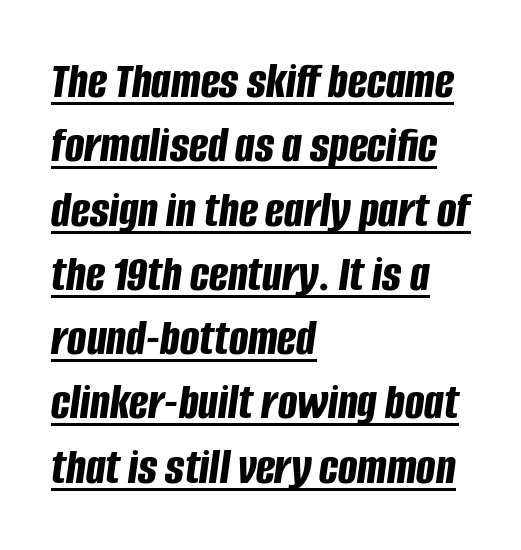
{"italic": "yes", "lean": "right", "slant_degrees": 8, "bold": "yes", "weight": "bold", "width": "condensed", "stroke_contrast": "low", "x_height": "large", "monospaced": "no", "underline": "yes", "align": "left", "line_spacing": "normal", "line_spacing_ratio": 1.26, "letter_spacing": "normal", "letter_spacing_em": 0.0, "glyph_px": 51}
